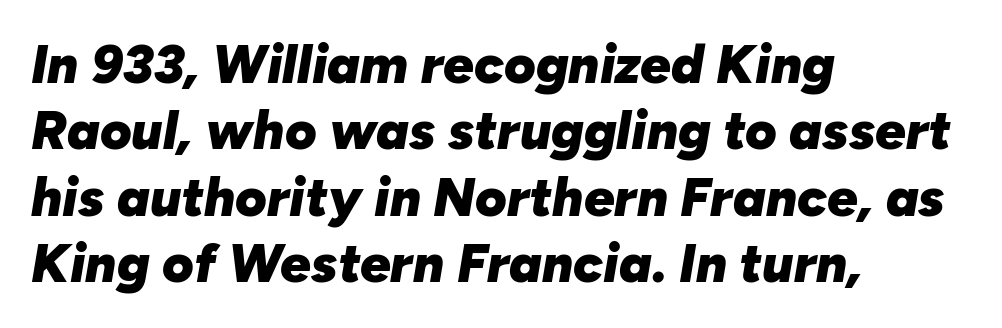
Nothing unusual about the tracking: characters are spaced as the font intends. The paragraph has a hard left edge and a soft right edge. Varying glyph widths throughout — classic text-font behaviour. As a designer I'd log this as weight 700, bold. The gap between lines stays unmarked.
